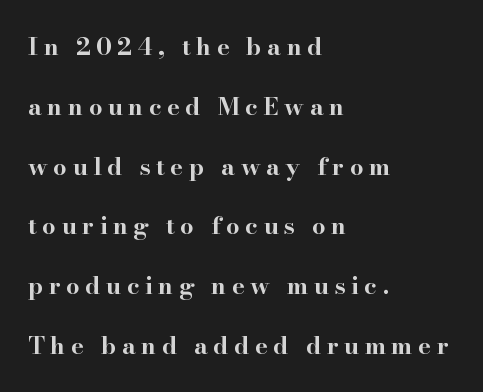
Leftover space on each line is placed entirely after the last word. Rule under the text: the space is simply empty. Pretty heavy lettering here — definitely bold. Reading down the column, the eye jumps a long way to each next line. The line texture is sparse and dotted thanks to wide tracking.
